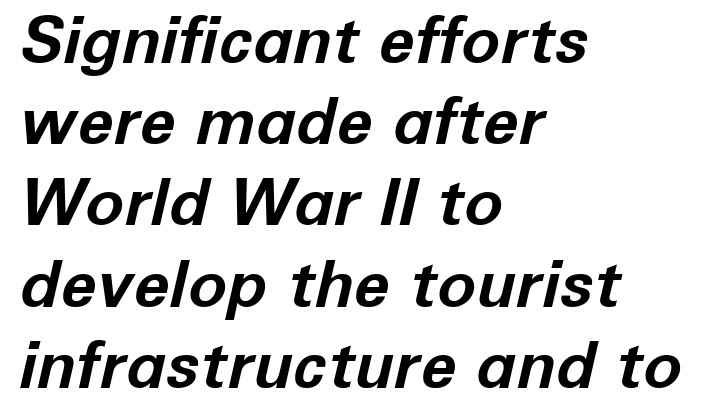
How would I describe the line gaps? Plain and ordinary. Typographic density is high because the face is bold. The type is set solid horizontally, with unmodified tracking. Has an underline been added? It has not. Line starts are locked; line ends wander.
